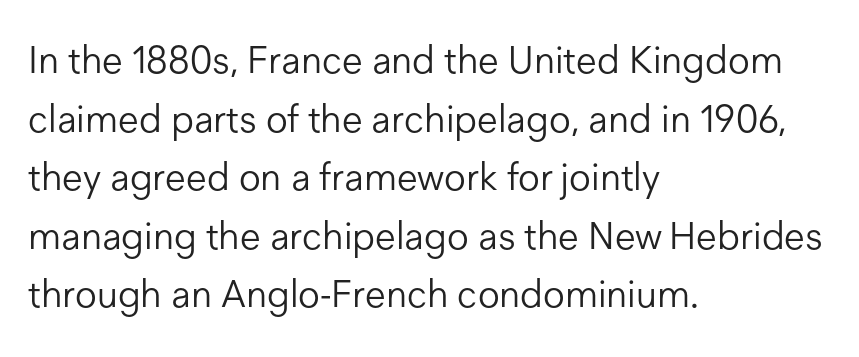
No extra ink here — the face is not bold. Successive baselines arrive at the customary interval. Varying glyph widths throughout — classic text-font behaviour. The lettering holds an erect, upright posture throughout.
